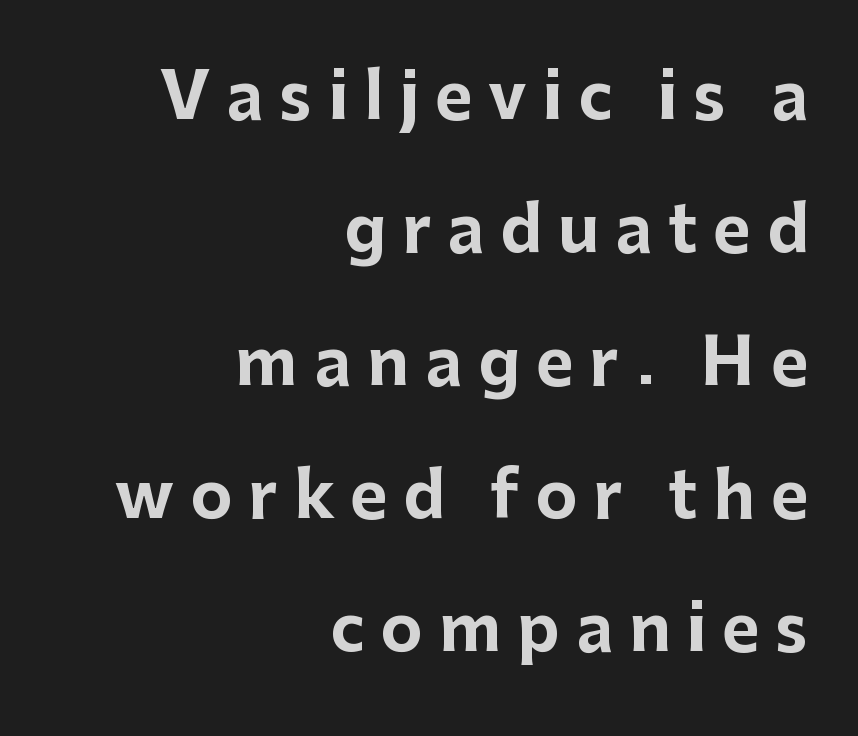
The image shows 64 px bold sans-serif type, upright; set right-aligned, loose line spacing (2.08x), unusually wide letter spacing (+0.25 em), not underlined; low stroke contrast and a medium x-height.
